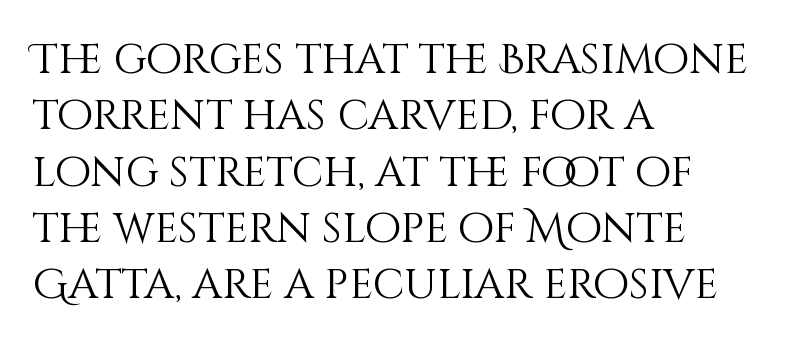
The image shows 42 px light type, upright; set left-aligned, normal line spacing (1.34x), normal letter spacing, not underlined; medium stroke contrast and a large x-height.
